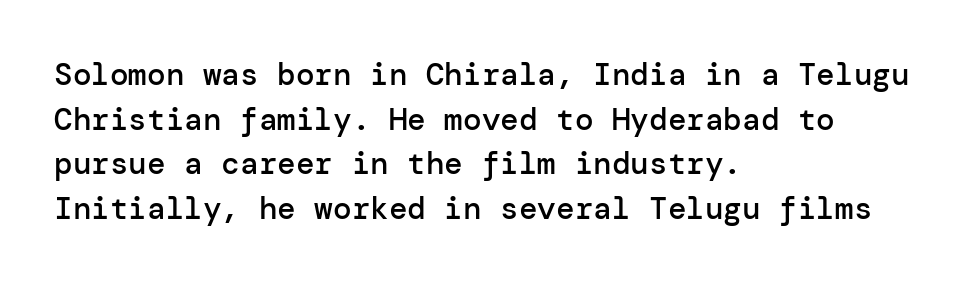
The image shows 31 px semibold sans-serif type, upright; set left-aligned, normal line spacing (1.44x), normal letter spacing, not underlined; low stroke contrast and a medium x-height.
